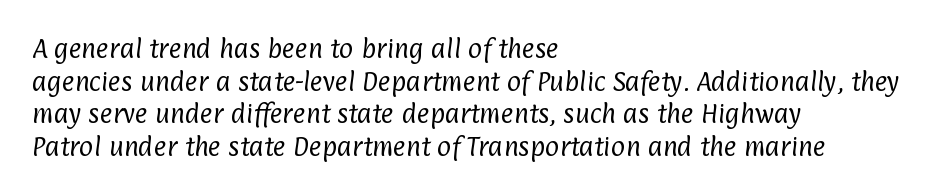
You could call the tracking neutral — neither tight nor loose. Counters stay open thanks to moderate or lighter strokes. Compared with typical paragraphs, the rows here are spaced about the same. Plain, unruled lines of type.
